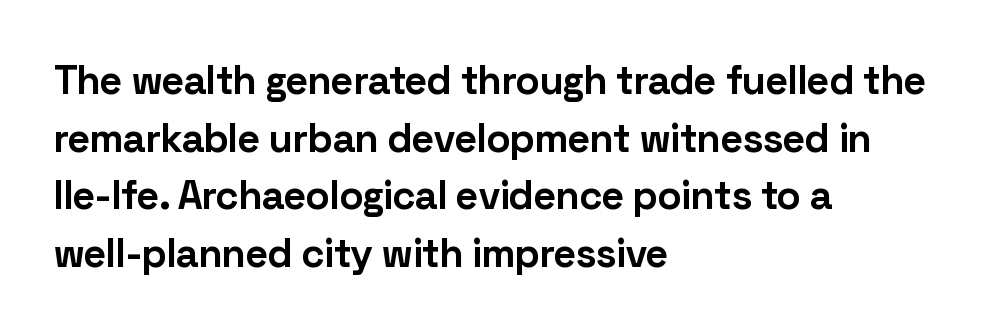
Q: Is the text bold? A: Yes.
Q: Is the text italic (slanted)? A: No, it is upright.
Q: Is the typeface a serif or a sans-serif typeface? A: Sans-serif.
Q: Is the text underlined? A: No.
Q: How is the paragraph aligned? A: Left-aligned.
Q: Is the spacing between letters normal or unusually wide? A: Normal.
Q: Is the spacing between lines tight, normal or loose? A: Normal.
Q: Width (condensed, normal, or wide)? A: Normal.
Q: Stroke contrast? A: Low.
Q: x-height? A: Medium.
Q: Monospaced? A: No.
